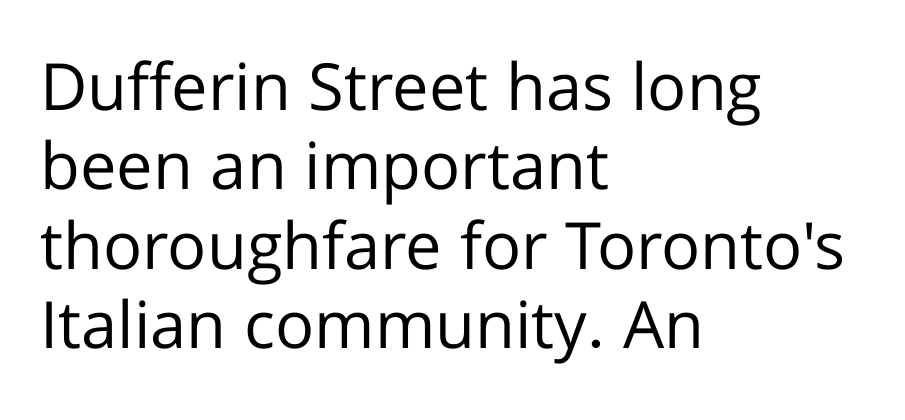
The image shows 65 px regular-weight sans-serif type, upright; set left-aligned, line spacing 1.22x, normal letter spacing, not underlined; low stroke contrast and a medium x-height.
